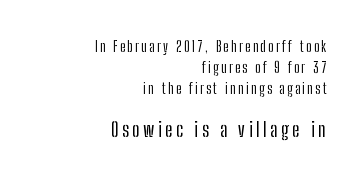
Notice how the passage keeps a crisp vertical edge on the right only. Italic? Not at all — the glyphs are vertical. Of the two passages, the one underneath uses the larger point size. Letters rest on an invisible, unmarked baseline. How would I describe the line gaps? Plain and ordinary.
